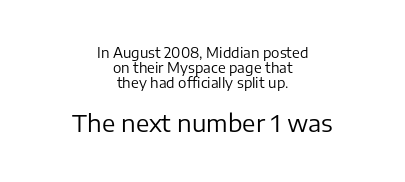
Small over large — that's the arrangement of the two blocks here. This sample uses plain, unmodified letter spacing. The block of text is dense from top to bottom, with scant space between rows. Typeset on center — no edge is straight.
